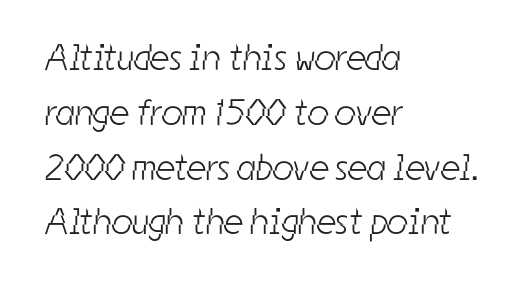
{"serif": "no", "bold": "no", "weight": "light", "width": "condensed", "stroke_contrast": "low", "x_height": "medium", "monospaced": "no", "underline": "no", "align": "left", "line_spacing": "normal", "line_spacing_ratio": 1.48, "letter_spacing": "normal", "letter_spacing_em": 0.0, "glyph_px": 37}
